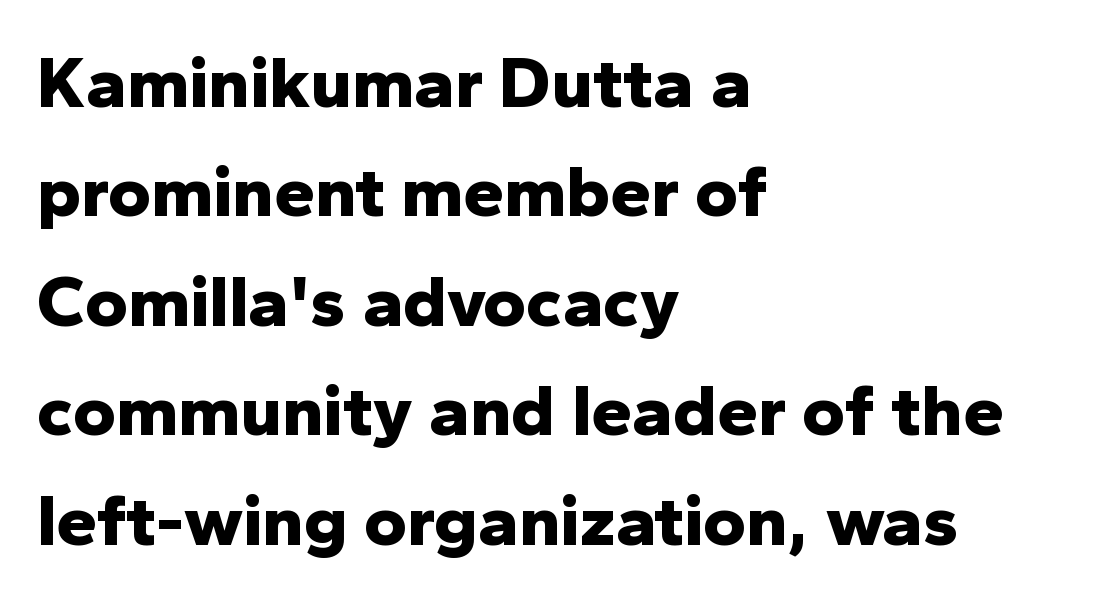
The compositor pushed each line to the left boundary. This sample keeps an unexceptional amount of space between lines. In terms of letterspacing, this is plain default setting. The letters advance in unequal steps, a hallmark of proportional type. The area under the type is left untouched. Each letter's strokes conclude bluntly, with no projecting serifs.
